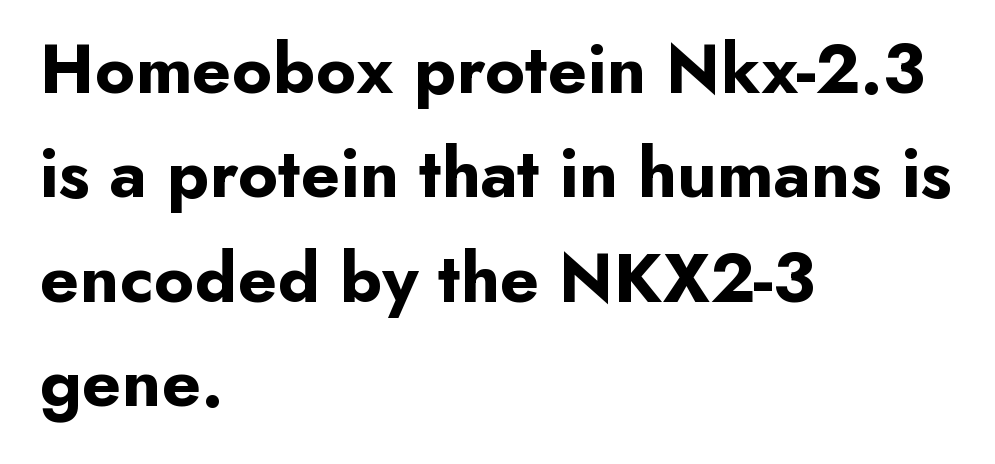
{"serif": "no", "italic": "no", "bold": "yes", "weight": "bold", "width": "normal", "stroke_contrast": "low", "x_height": "small", "monospaced": "no", "underline": "no", "align": "left", "line_spacing": "normal", "line_spacing_ratio": 1.47, "letter_spacing": "normal", "letter_spacing_em": 0.0, "glyph_px": 71}
